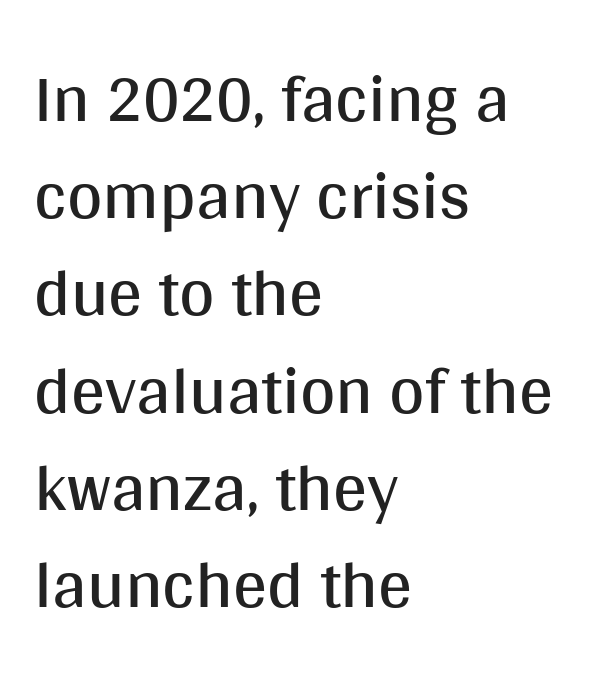
Weight class: somewhere from thin through regular. When letters stand straight like this, we call the style roman or upright. This sample keeps an unexceptional amount of space between lines. No word sits above an underline. A sans-serif font was chosen for this passage. Does the copy run flush right? No — it runs flush left.
